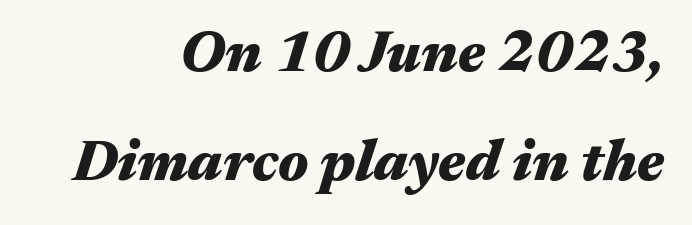
Q: Is the text bold? A: Yes.
Q: Is the text italic (slanted)? A: Yes, it leans right by about 17 degrees.
Q: Is the text underlined? A: No.
Q: How is the paragraph aligned? A: Right-aligned.
Q: Is the spacing between letters normal or unusually wide? A: Normal.
Q: Width (condensed, normal, or wide)? A: Wide.
Q: Stroke contrast? A: Medium.
Q: x-height? A: Medium.
Q: Monospaced? A: No.
